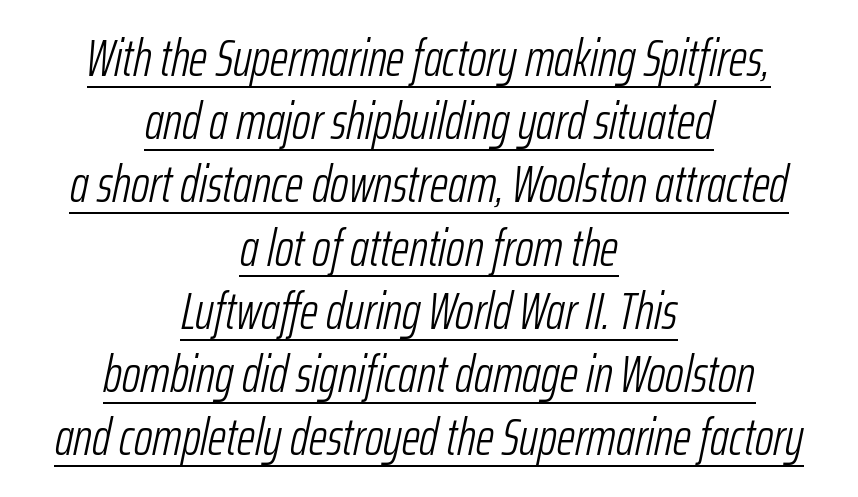
{"italic": "yes", "lean": "right", "slant_degrees": 12, "bold": "no", "weight": "light", "width": "condensed", "stroke_contrast": "low", "x_height": "medium", "monospaced": "no", "underline": "yes", "align": "center", "line_spacing_ratio": 1.24, "letter_spacing": "normal", "letter_spacing_em": 0.0, "glyph_px": 51}
